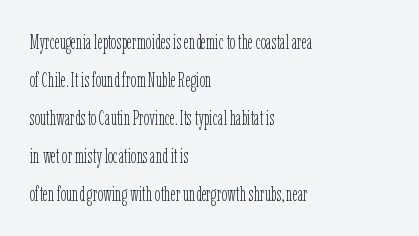
Visually the block forms a straight wall on the left and a jagged coastline on the right. Every character sits straight up, as roman type does. Type without underlining. The designer dialed line spacing up above the default. The letterforms sit shoulder to shoulder at normal distance. Caption: face not bold, strokes unweighted.
